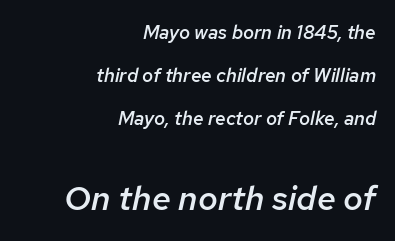
Unmarked baselines from the first word to the last. Does extra space separate the letters? No, they use regular spacing. These lines are rendered in a variable-pitch font. Is the type slanted? Yes — the strokes lean at a clear angle.
